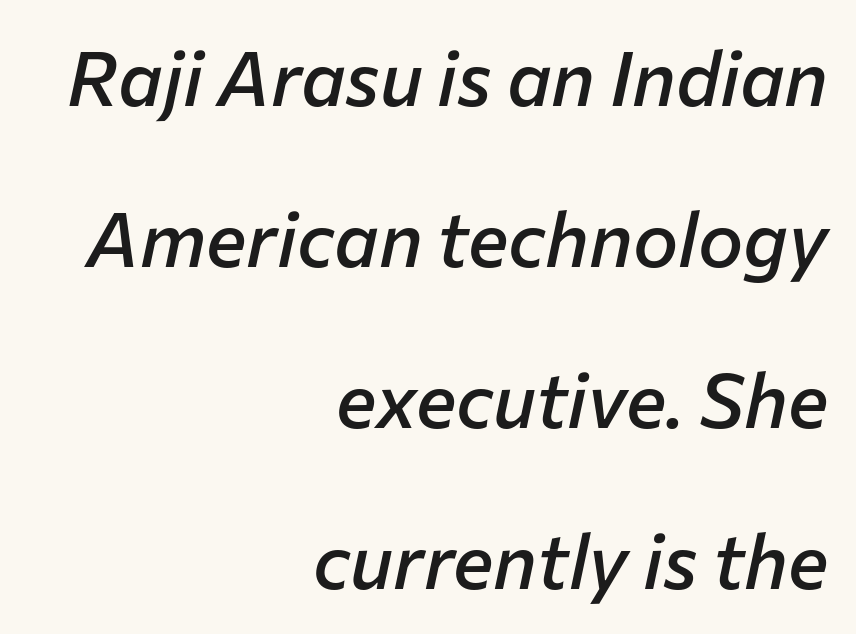
The image shows 76 px semibold type, italic (leaning right); set right-aligned, loose line spacing (2.12x), normal letter spacing, not underlined; low stroke contrast and a medium x-height.
